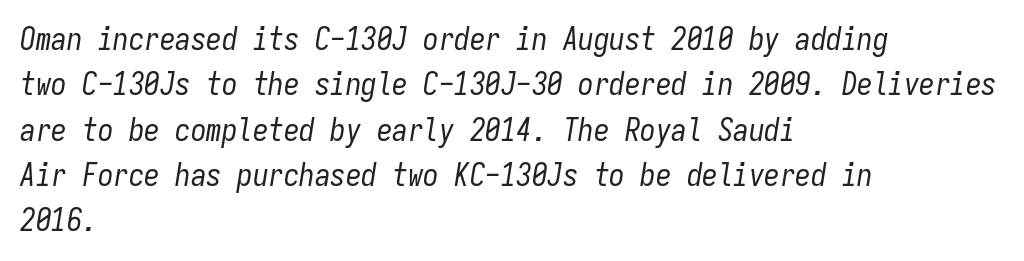
{"italic": "yes", "lean": "right", "slant_degrees": 9, "bold": "no", "weight": "regular", "width": "condensed", "stroke_contrast": "low", "x_height": "medium", "monospaced": "yes", "underline": "no", "align": "left", "line_spacing": "normal", "line_spacing_ratio": 1.46, "letter_spacing": "normal", "letter_spacing_em": 0.0, "glyph_px": 31}
